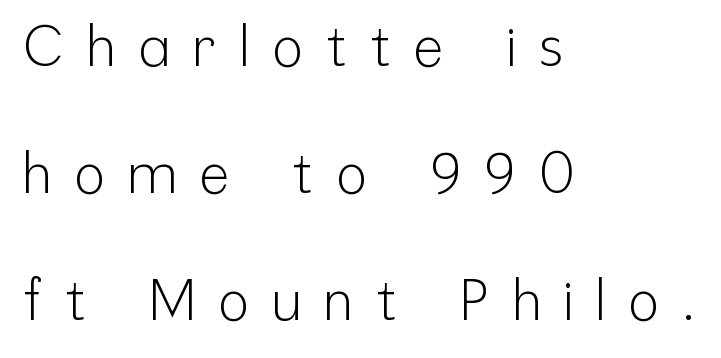
{"serif": "no", "italic": "no", "bold": "no", "weight": "light", "width": "condensed", "stroke_contrast": "low", "x_height": "medium", "monospaced": "no", "underline": "no", "align": "left", "line_spacing": "loose", "line_spacing_ratio": 2.27, "letter_spacing": "wide", "letter_spacing_em": 0.42, "glyph_px": 56}
